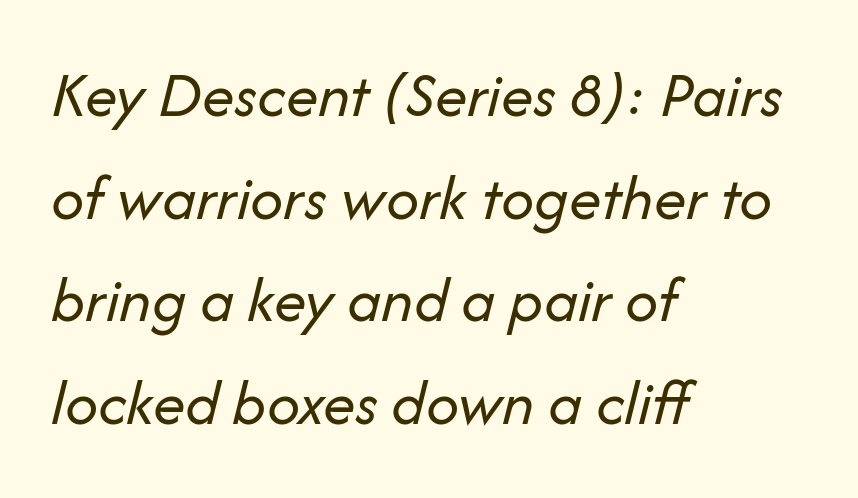
{"italic": "yes", "lean": "right", "slant_degrees": 14, "bold": "no", "weight": "regular", "width": "normal", "stroke_contrast": "low", "x_height": "medium", "monospaced": "no", "underline": "no", "align": "left", "line_spacing": "normal", "line_spacing_ratio": 1.58, "letter_spacing": "normal", "letter_spacing_em": 0.0, "glyph_px": 65}
